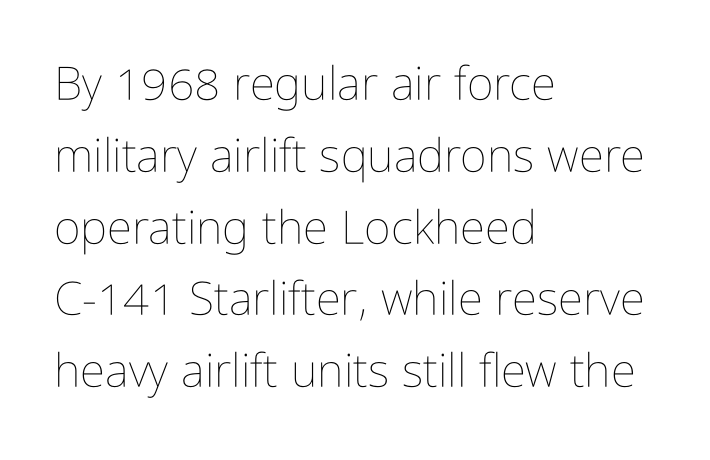
The paragraph has a hard left edge and a soft right edge. Every stem runs plumb, perpendicular to the baseline. Honestly, the letter spacing is just normal — you wouldn't notice it. Any mark beneath the type? The region is blank. Think of a printed novel: that variable character pitch is what you see here.
